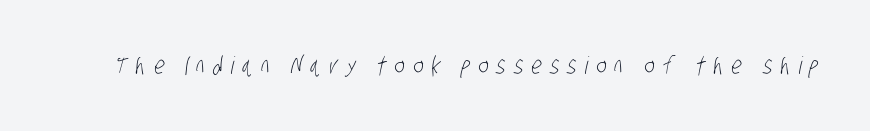
{"bold": "no", "underline": "no", "letter_spacing": "wide", "letter_spacing_em": 0.34, "glyph_px": 24}
